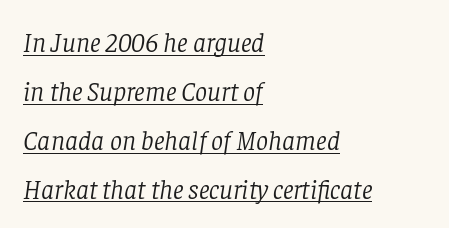
{"italic": "yes", "lean": "right", "slant_degrees": 8, "bold": "no", "underline": "yes", "align": "left", "line_spacing_ratio": 1.81, "letter_spacing": "normal", "letter_spacing_em": 0.0, "glyph_px": 27}
